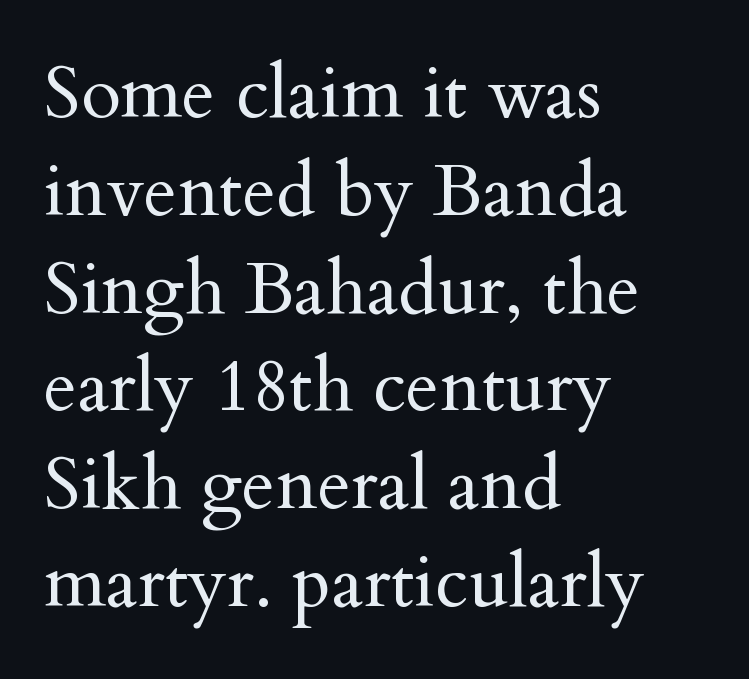
The image shows 73 px regular-weight serif type, upright; set left-aligned, normal line spacing (1.34x), normal letter spacing, not underlined; medium stroke contrast and a small x-height.
